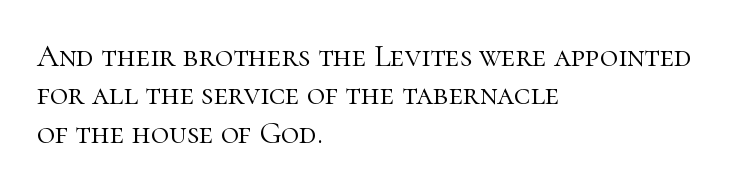
Quick note: underline off. Think standard paragraph weight, or any step lighter than that. What stands out about the letter spacing? Nothing — it is the standard amount. Observe the serifs anchoring each vertical stroke in this sample.
